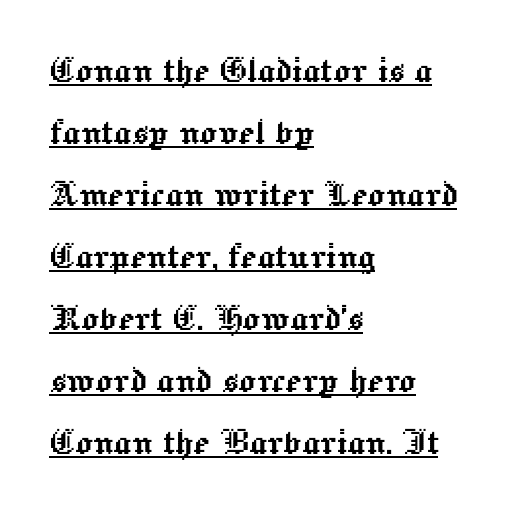
{"italic": "no", "width": "normal", "x_height": "medium", "monospaced": "no", "underline": "yes", "align": "left", "line_spacing": "normal", "line_spacing_ratio": 1.44, "letter_spacing": "normal", "letter_spacing_em": 0.0, "glyph_px": 43}
